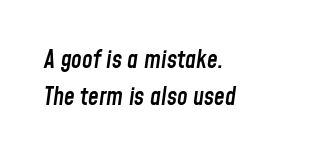
Q: Is the text bold? A: Semi-bold.
Q: Is the text italic (slanted)? A: Yes, it leans right by about 8 degrees.
Q: Is the text underlined? A: No.
Q: How is the paragraph aligned? A: Left-aligned.
Q: Is the spacing between letters normal or unusually wide? A: Normal.
Q: Is the spacing between lines tight, normal or loose? A: Normal.
